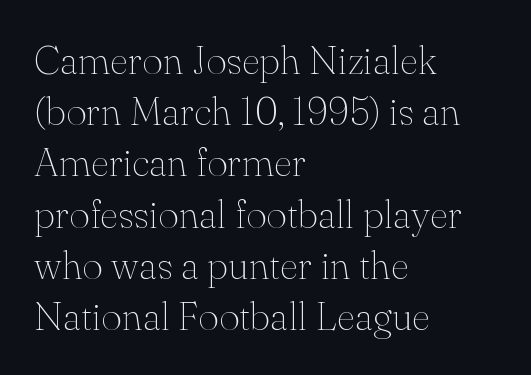
The image shows 40 px thin serif type, upright; set left-aligned, normal line spacing (1.28x), normal letter spacing, not underlined; medium stroke contrast and a small x-height.
